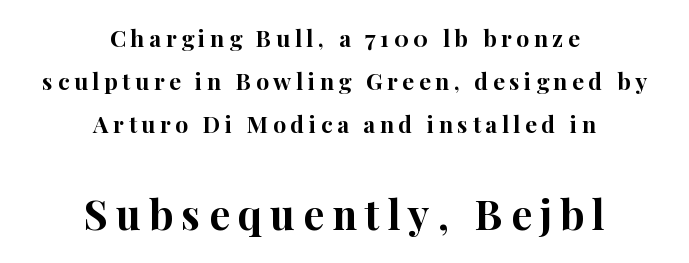
Does the weight exceed regular? Yes, all the way to bold. Characters follow at a spacing far wider than the type designer built in. Which margin do the lines hug? Neither — every line sits in the middle. The block sitting lower on the canvas is the one with enlarged characters. Think of a printed novel: that variable character pitch is what you see here. Beneath every word, the page is bare.
